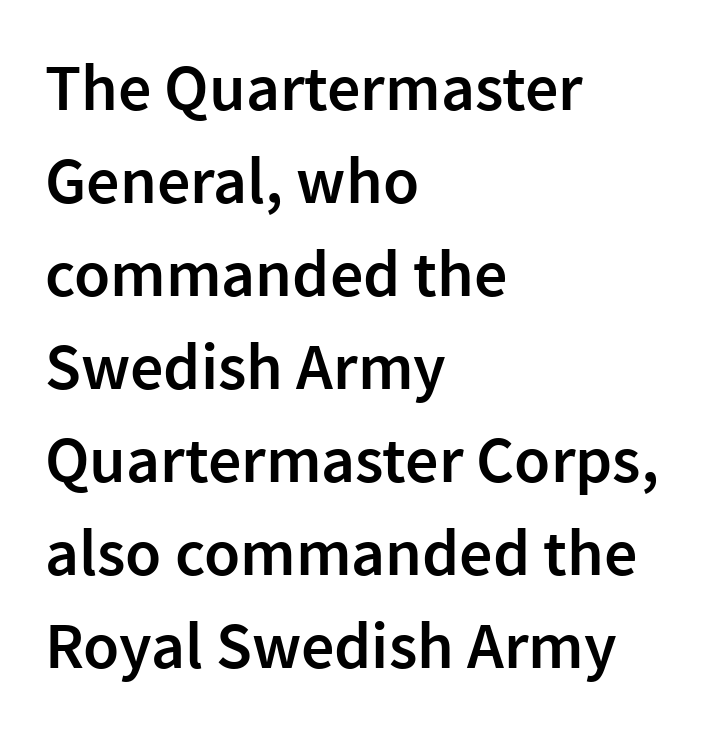
{"serif": "no", "italic": "no", "bold": "semi", "weight": "semibold", "width": "normal", "x_height": "medium", "monospaced": "no", "underline": "no", "align": "left", "line_spacing": "normal", "line_spacing_ratio": 1.41, "letter_spacing": "normal", "letter_spacing_em": 0.0, "glyph_px": 66}
